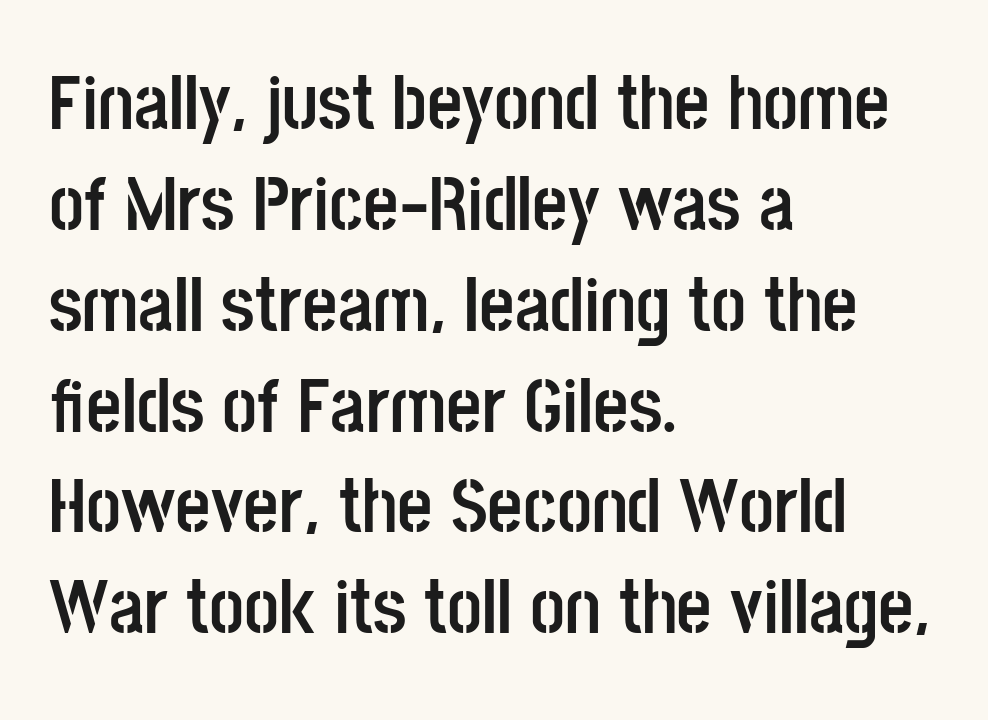
{"serif": "no", "italic": "no", "bold": "yes", "weight": "semibold", "width": "condensed", "stroke_contrast": "low", "x_height": "large", "monospaced": "no", "underline": "no", "align": "left", "line_spacing": "normal", "line_spacing_ratio": 1.31, "letter_spacing": "normal", "letter_spacing_em": 0.0, "glyph_px": 77}
